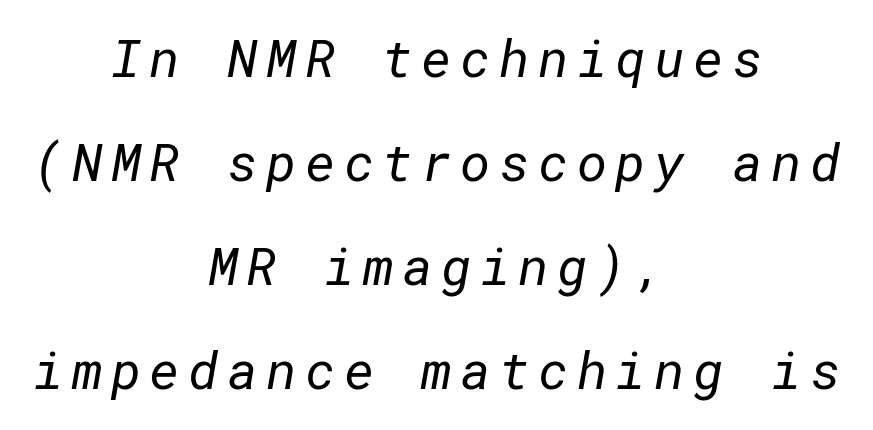
{"serif": "no", "bold": "no", "weight": "regular", "width": "normal", "stroke_contrast": "low", "x_height": "medium", "underline": "no", "align": "center", "line_spacing": "loose", "line_spacing_ratio": 2.0, "glyph_px": 52}
